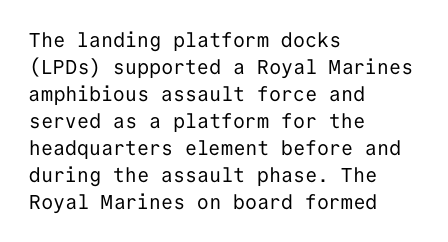
The image shows 20 px text type, upright; set left-aligned, normal line spacing (1.35x), normal letter spacing, not underlined.
